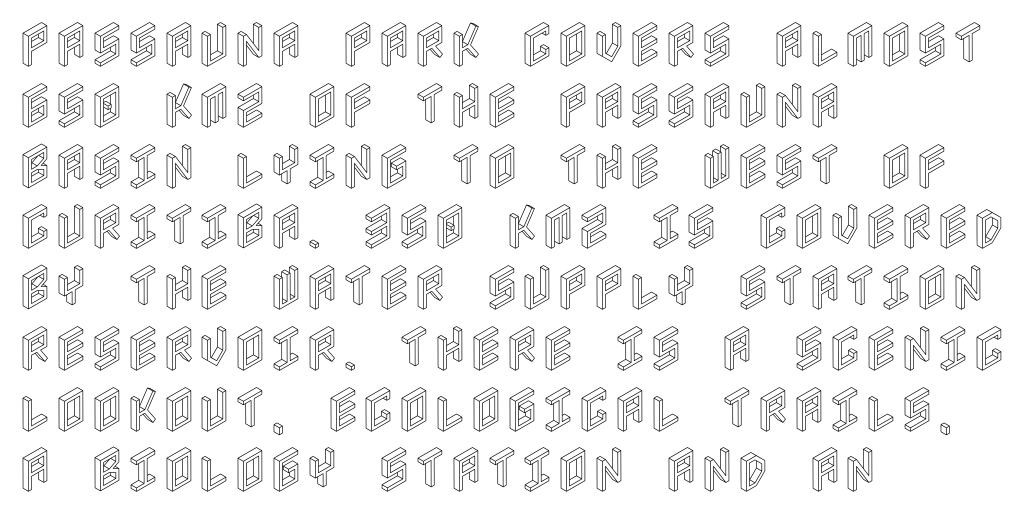
Q: Is the text italic (slanted)? A: No, it is upright.
Q: Is the text underlined? A: No.
Q: How is the paragraph aligned? A: Left-aligned.
Q: Is the spacing between letters normal or unusually wide? A: Normal.
Q: Width (condensed, normal, or wide)? A: Condensed.
Q: x-height? A: Large.
